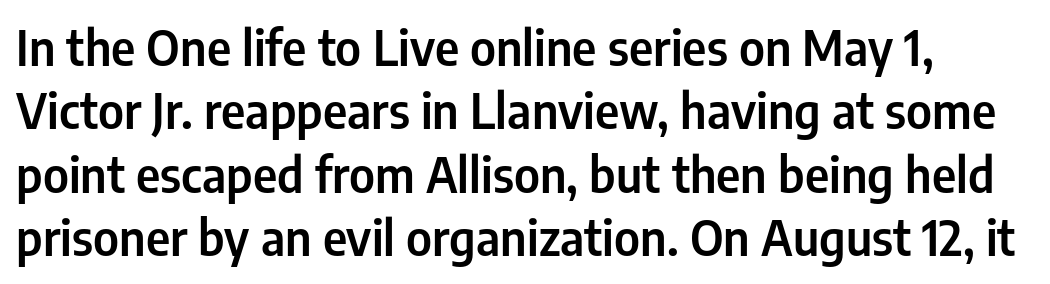
{"serif": "no", "italic": "no", "width": "condensed", "stroke_contrast": "low", "x_height": "medium", "monospaced": "no", "underline": "no", "line_spacing": "normal", "line_spacing_ratio": 1.32, "letter_spacing": "normal", "letter_spacing_em": 0.0, "glyph_px": 48}
